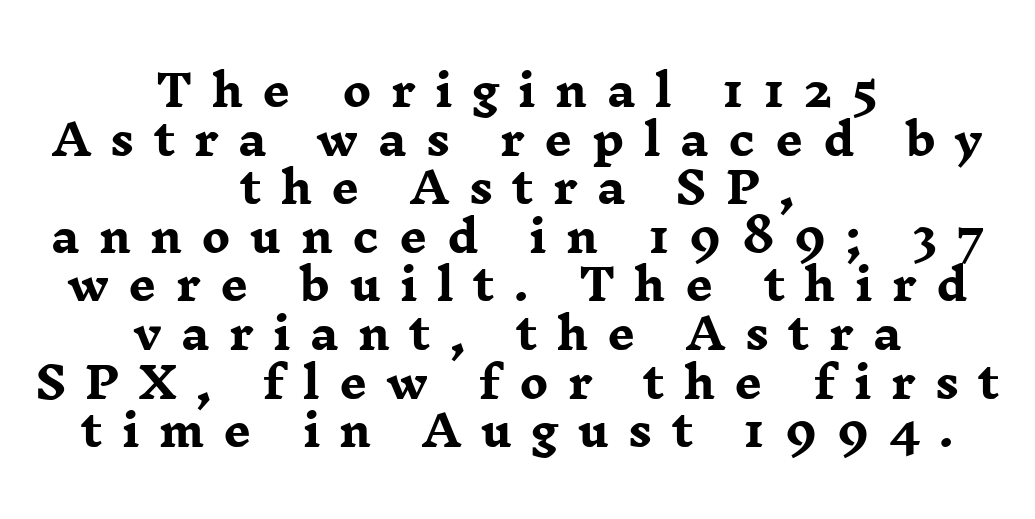
Q: Is the text bold? A: Yes.
Q: Is the text italic (slanted)? A: No, it is upright.
Q: Is the typeface a serif or a sans-serif typeface? A: Serif.
Q: Is the text underlined? A: No.
Q: How is the paragraph aligned? A: Centered.
Q: Is the spacing between letters normal or unusually wide? A: Unusually wide.
Q: Is the spacing between lines tight, normal or loose? A: Tight.
Q: Width (condensed, normal, or wide)? A: Wide.
Q: Stroke contrast? A: Low.
Q: x-height? A: Medium.
Q: Monospaced? A: No.
